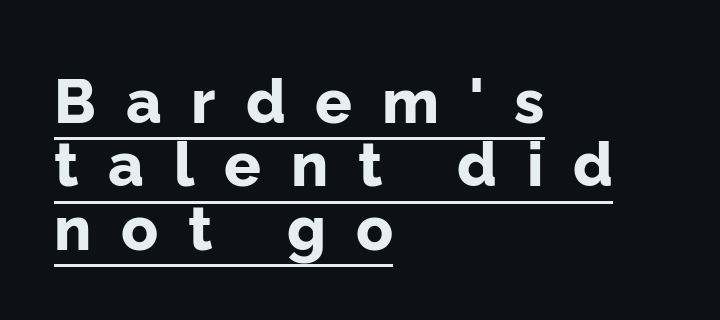
{"serif": "no", "italic": "no", "bold": "yes", "weight": "bold", "width": "normal", "stroke_contrast": "low", "x_height": "medium", "monospaced": "no", "underline": "yes", "align": "left", "line_spacing": "tight", "line_spacing_ratio": 1.04, "letter_spacing": "wide", "letter_spacing_em": 0.49, "glyph_px": 61}
